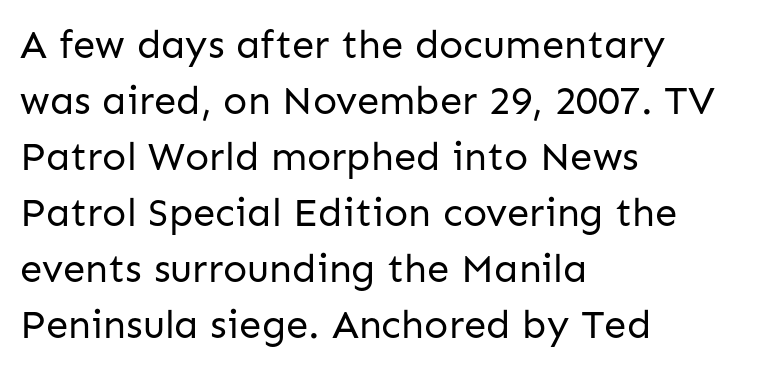
The image shows 40 px regular-weight sans-serif type, upright; set left-aligned, normal line spacing (1.4x), normal letter spacing, not underlined; low stroke contrast and a medium x-height.
